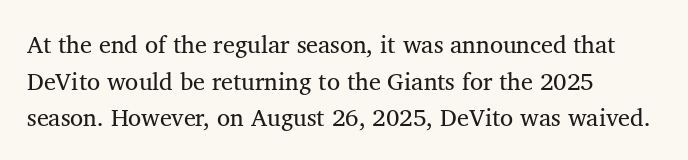
{"italic": "no", "bold": "no", "underline": "no", "align": "left", "line_spacing": "normal", "line_spacing_ratio": 1.53, "letter_spacing": "normal", "letter_spacing_em": 0.0, "glyph_px": 24}
